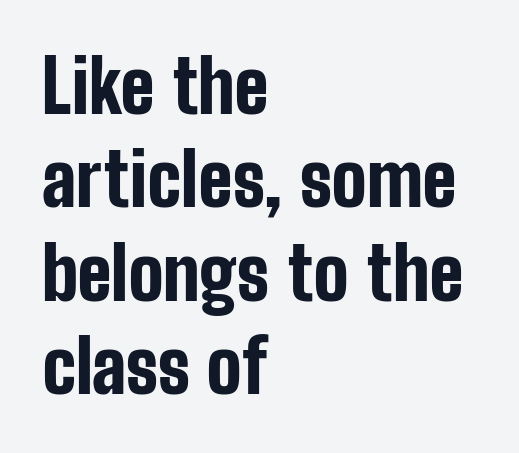
The image shows 73 px bold, condensed sans-serif type, upright; set left-aligned, normal line spacing (1.28x), normal letter spacing, not underlined; low stroke contrast and a medium x-height.
